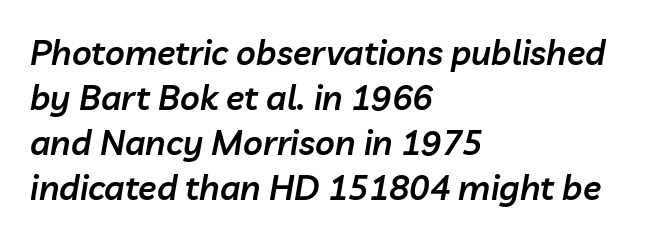
Q: Is the text bold? A: Semi-bold.
Q: Is the text italic (slanted)? A: Yes, it leans right by about 10 degrees.
Q: Is the text underlined? A: No.
Q: How is the paragraph aligned? A: Left-aligned.
Q: Is the spacing between letters normal or unusually wide? A: Normal.
Q: Is the spacing between lines tight, normal or loose? A: Normal.
Q: Width (condensed, normal, or wide)? A: Normal.
Q: Stroke contrast? A: Low.
Q: x-height? A: Medium.
Q: Monospaced? A: No.
